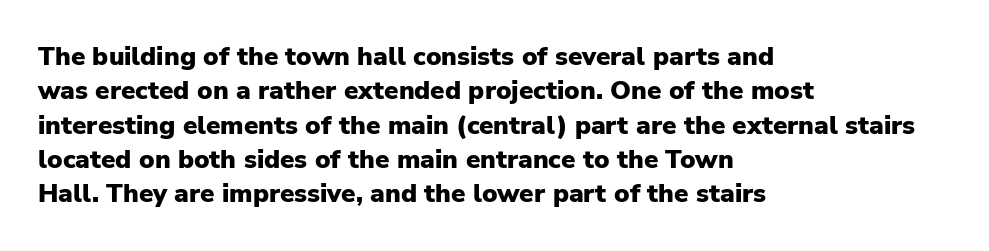
The image shows 26 px bold type, upright; set left-aligned, normal line spacing (1.32x), normal letter spacing, not underlined.
